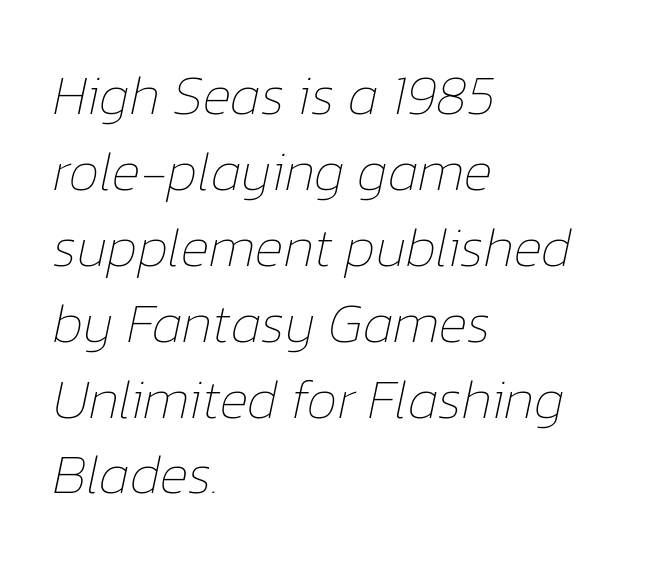
{"italic": "yes", "lean": "right", "slant_degrees": 12, "bold": "no", "weight": "thin", "width": "normal", "stroke_contrast": "low", "x_height": "medium", "monospaced": "no", "underline": "no", "align": "left", "line_spacing": "normal", "line_spacing_ratio": 1.38, "letter_spacing": "normal", "letter_spacing_em": 0.0, "glyph_px": 55}
